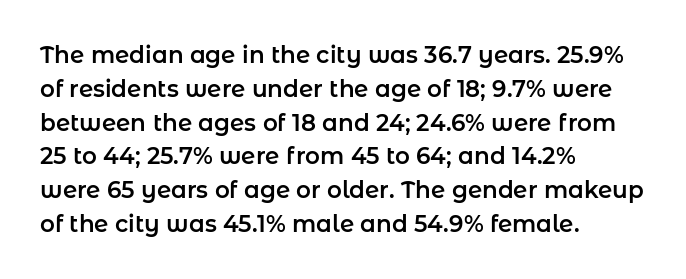
Left-aligned paragraph, ragged on the right. Compared with typical body copy, the letter spacing here is the same. A roman cut, with each character standing at attention. Baseline-to-baseline distance is the conventional proportion of letter height. The string is rendered with underlining switched off.
